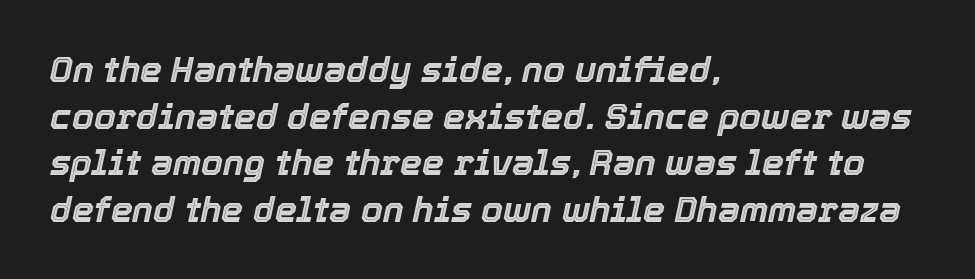
{"italic": "yes", "lean": "right", "slant_degrees": 12, "width": "normal", "x_height": "medium", "monospaced": "no", "underline": "no", "align": "left", "line_spacing": "normal", "line_spacing_ratio": 1.33, "letter_spacing": "normal", "letter_spacing_em": 0.0, "glyph_px": 35}
